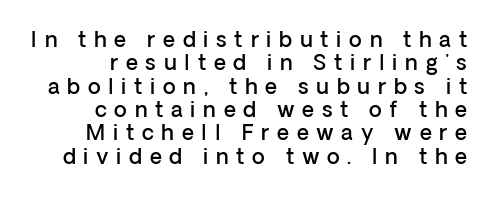
Q: Is the text bold? A: Semi-bold.
Q: Is the text italic (slanted)? A: No, it is upright.
Q: Is the text underlined? A: No.
Q: Is the spacing between letters normal or unusually wide? A: Unusually wide.
Q: Is the spacing between lines tight, normal or loose? A: Tight.
